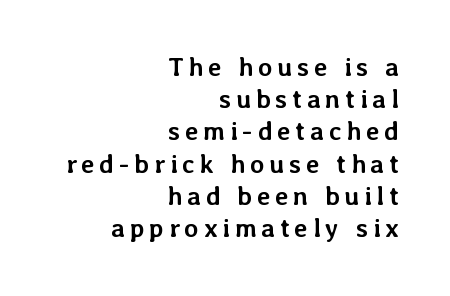
Q: Is the text bold? A: Yes.
Q: Is the text italic (slanted)? A: No, it is upright.
Q: Is the text underlined? A: No.
Q: How is the paragraph aligned? A: Right-aligned.
